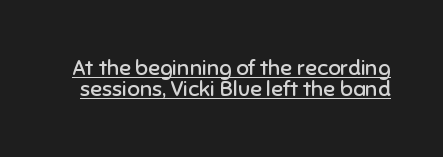
{"italic": "no", "bold": "no", "underline": "yes", "line_spacing": "tight", "line_spacing_ratio": 0.97, "letter_spacing": "normal", "letter_spacing_em": 0.0, "glyph_px": 22}
